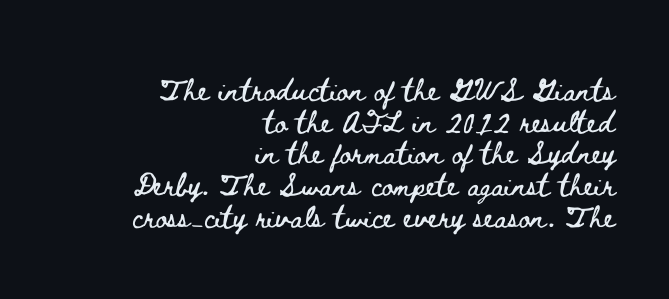
Q: Is the text italic (slanted)? A: Yes.
Q: Is the text underlined? A: No.
Q: How is the paragraph aligned? A: Right-aligned.
Q: Is the spacing between letters normal or unusually wide? A: Normal.
Q: Is the spacing between lines tight, normal or loose? A: Tight.
Q: Width (condensed, normal, or wide)? A: Wide.
Q: Stroke contrast? A: Low.
Q: x-height? A: Small.
Q: Monospaced? A: No.
